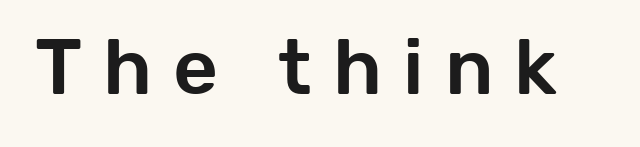
{"serif": "no", "italic": "no", "width": "normal", "stroke_contrast": "low", "x_height": "medium", "monospaced": "no", "underline": "no", "letter_spacing": "wide", "letter_spacing_em": 0.27, "glyph_px": 78}
